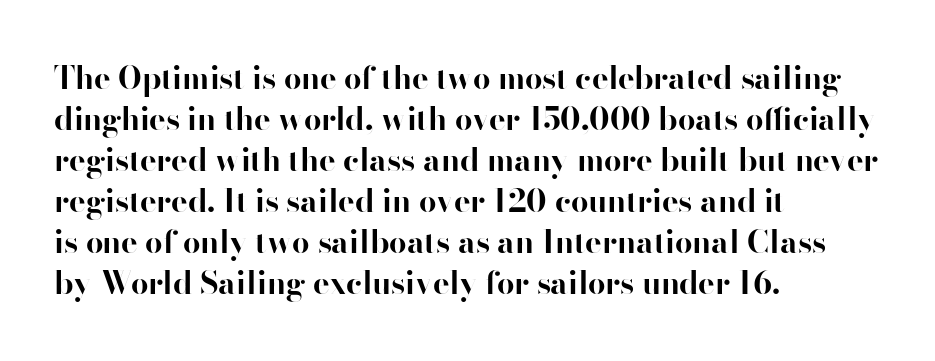
Q: Is the text bold? A: Yes.
Q: Is the text italic (slanted)? A: No, it is upright.
Q: Is the typeface a serif or a sans-serif typeface? A: Sans-serif.
Q: Is the text underlined? A: No.
Q: How is the paragraph aligned? A: Left-aligned.
Q: Is the spacing between letters normal or unusually wide? A: Normal.
Q: Is the spacing between lines tight, normal or loose? A: Normal.
Q: Width (condensed, normal, or wide)? A: Normal.
Q: Stroke contrast? A: High.
Q: x-height? A: Small.
Q: Monospaced? A: No.
